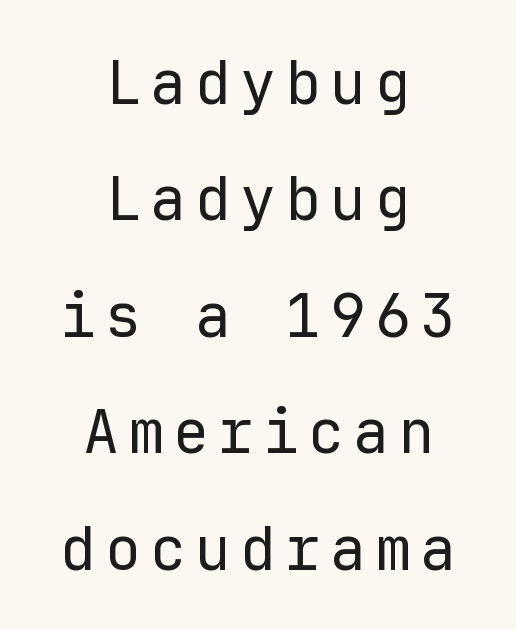
The image shows 60 px regular-weight sans-serif type, upright, monospaced; set centered, loose line spacing (1.94x), not underlined; low stroke contrast and a medium x-height.
